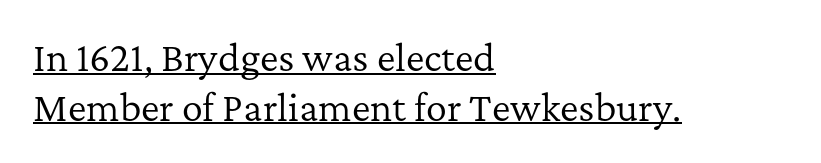
Stems here are at most as thick as an everyday book face. Underline: present. If you drew a line through each stem, it would be perfectly vertical. These lines stack with their left ends in a neat column. In terms of leading, this rendering sits right in the middle. Is this a fixed-width face? No — the glyphs have proportional, varying widths.
